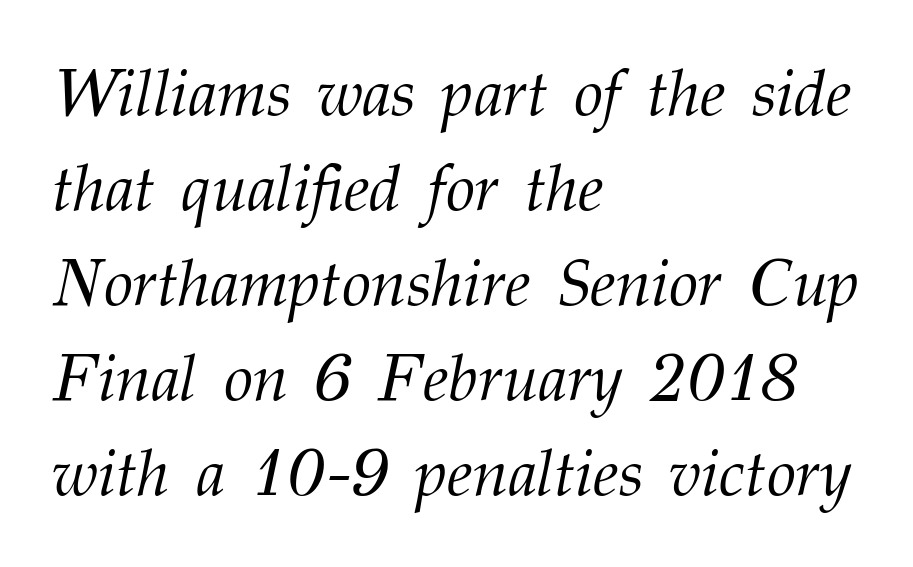
{"serif": "yes", "italic": "yes", "lean": "right", "slant_degrees": 12, "bold": "no", "weight": "light", "width": "normal", "stroke_contrast": "medium", "x_height": "medium", "monospaced": "no", "underline": "no", "align": "left", "line_spacing": "normal", "line_spacing_ratio": 1.44, "letter_spacing": "normal", "letter_spacing_em": 0.0, "glyph_px": 66}
